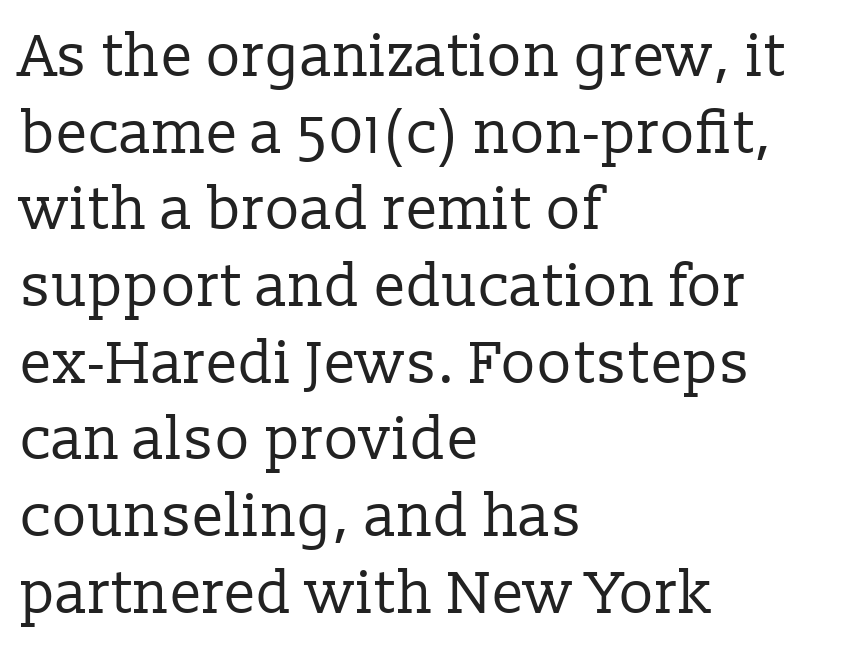
{"serif": "yes", "italic": "no", "bold": "no", "weight": "regular", "width": "normal", "stroke_contrast": "low", "x_height": "medium", "monospaced": "no", "underline": "no", "align": "left", "line_spacing": "normal", "line_spacing_ratio": 1.3, "letter_spacing": "normal", "letter_spacing_em": 0.0, "glyph_px": 59}
